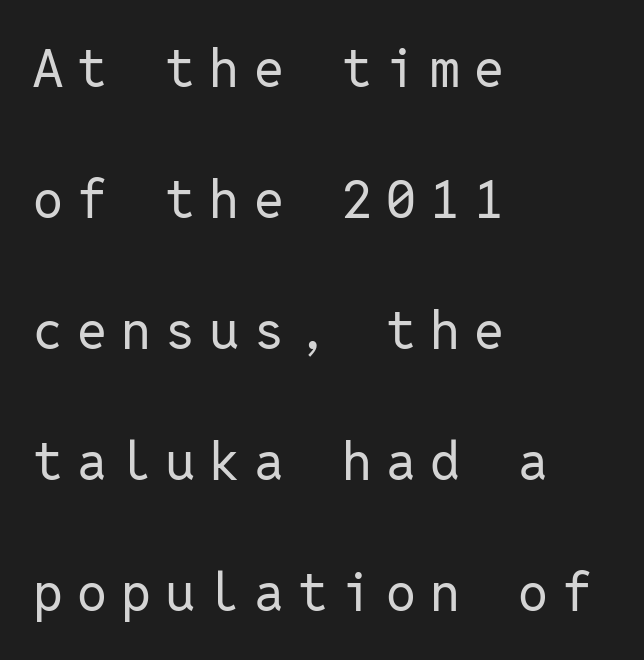
The image shows 53 px regular-weight sans-serif type, upright, monospaced; set left-aligned, loose line spacing (2.47x), unusually wide letter spacing (+0.27 em), not underlined; low stroke contrast and a medium x-height.
